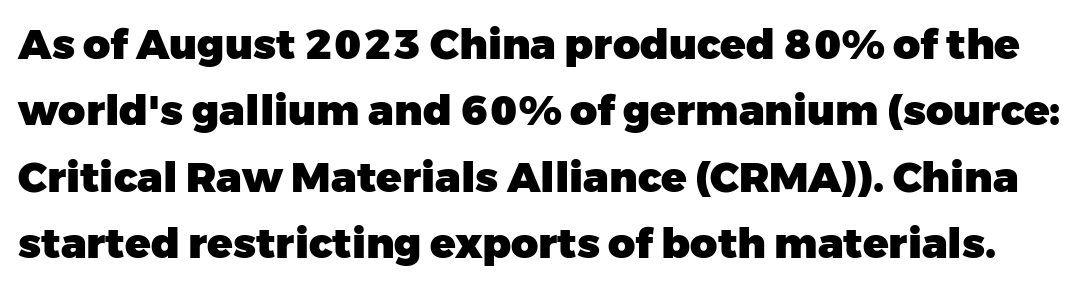
The image shows 42 px heavy sans-serif type, upright; set normal line spacing (1.58x), normal letter spacing, not underlined; low stroke contrast and a medium x-height.
